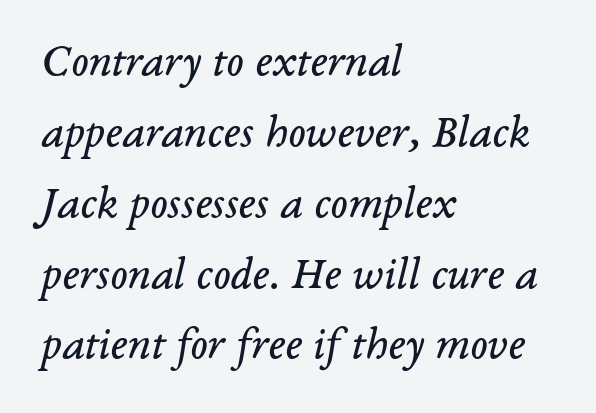
Default kerning and tracking; the words read as compact shapes. This sample uses an oblique cut, with every glyph tilted off the vertical. Letterform terminals end in serifs throughout the passage. This sample has the flowing, uneven cadence of proportional lettering. No word sits above an underline. Leading: standard.
